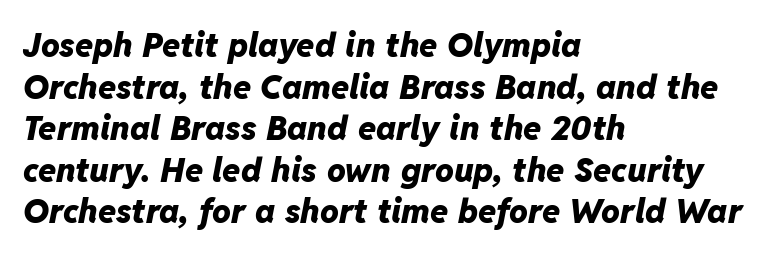
{"italic": "yes", "lean": "right", "slant_degrees": 11, "bold": "yes", "weight": "heavy", "width": "normal", "stroke_contrast": "low", "x_height": "medium", "monospaced": "no", "underline": "no", "align": "left", "line_spacing": "normal", "line_spacing_ratio": 1.26, "letter_spacing": "normal", "letter_spacing_em": 0.0, "glyph_px": 33}
